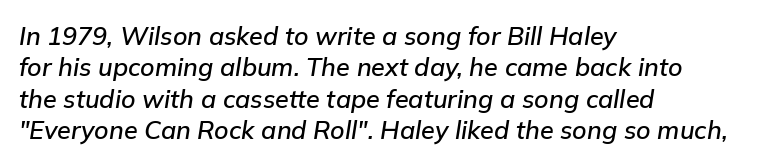
Q: Is the text italic (slanted)? A: Yes, it leans right by about 9 degrees.
Q: Is the text underlined? A: No.
Q: How is the paragraph aligned? A: Left-aligned.
Q: Is the spacing between letters normal or unusually wide? A: Normal.
Q: Is the spacing between lines tight, normal or loose? A: Normal.
